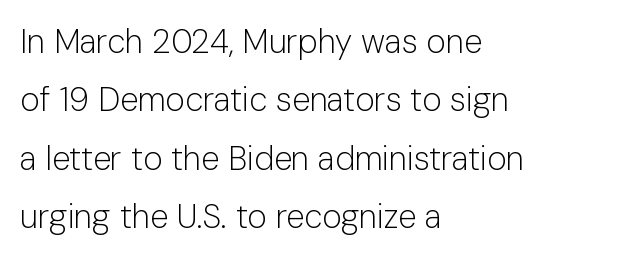
{"serif": "no", "italic": "no", "bold": "no", "weight": "light", "width": "normal", "stroke_contrast": "low", "x_height": "medium", "monospaced": "no", "underline": "no", "align": "left", "line_spacing_ratio": 1.77, "letter_spacing": "normal", "letter_spacing_em": 0.0, "glyph_px": 33}
